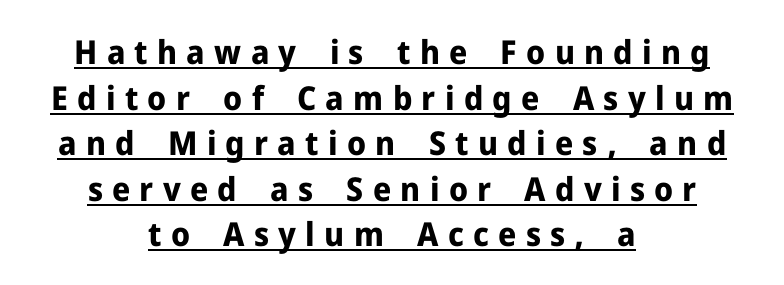
The image shows 33 px bold sans-serif type, upright; set centered, normal line spacing (1.38x), unusually wide letter spacing (+0.28 em), underlined; low stroke contrast and a medium x-height.
